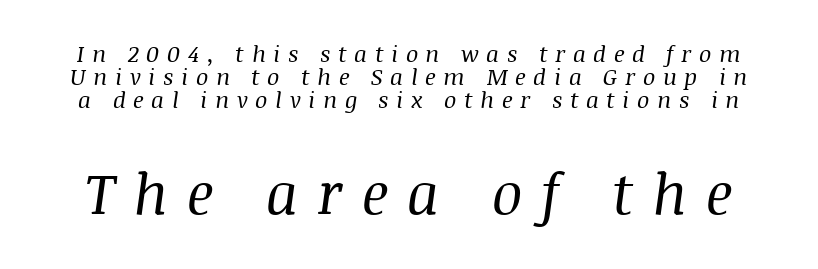
The image shows 57 px regular-weight serif type, italic (leaning right); set tight line spacing (1.01x), unusually wide letter spacing (+0.33 em), not underlined; the second (bottom) block is 2.48x larger; medium stroke contrast and a large x-height.
